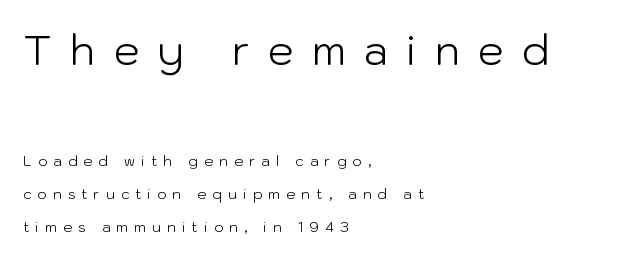
{"serif": "no", "italic": "no", "bold": "no", "weight": "light", "width": "normal", "stroke_contrast": "low", "x_height": "medium", "monospaced": "no", "underline": "no", "align": "left", "line_spacing": "loose", "line_spacing_ratio": 2.33, "letter_spacing": "wide", "letter_spacing_em": 0.45, "larger_block": "first", "size_ratio": 2.93, "glyph_px": 41}
